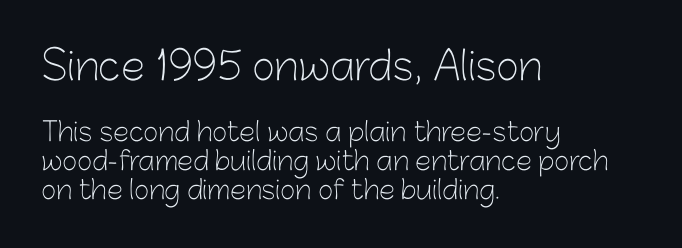
In terms of posture, this sample is upright. Default kerning and tracking; the words read as compact shapes. The passage shown begins with its larger block and ends with its smaller one. These lines are set flush left with a ragged right edge. The rendering uses natural spacing where letterforms have individual widths.
